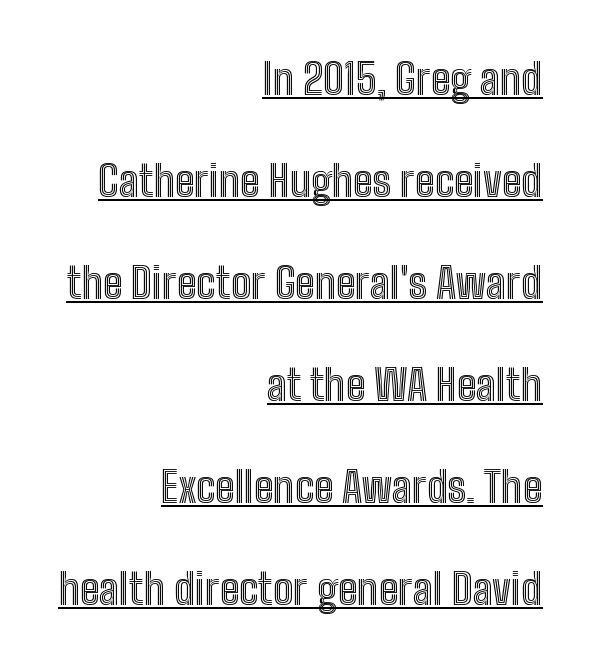
The image shows 42 px condensed type, upright; set right-aligned, loose line spacing (2.43x), normal letter spacing, underlined; a medium x-height.
